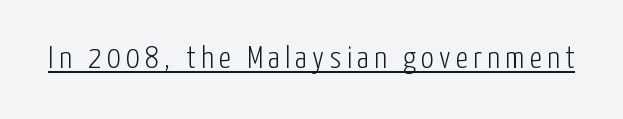
The image shows 32 px light, condensed sans-serif type, upright; set underlined; low stroke contrast and a medium x-height.
